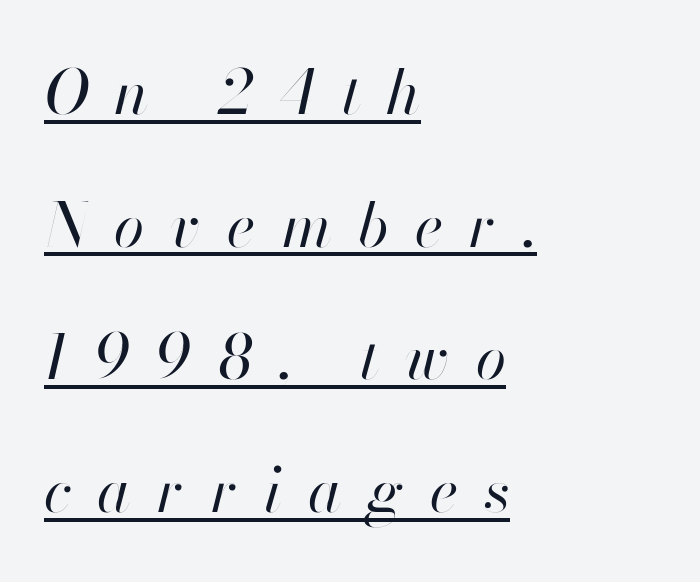
{"italic": "yes", "lean": "right", "slant_degrees": 13, "bold": "no", "weight": "regular", "width": "normal", "stroke_contrast": "high", "x_height": "small", "monospaced": "no", "underline": "yes", "align": "left", "line_spacing": "loose", "line_spacing_ratio": 2.14, "letter_spacing": "wide", "letter_spacing_em": 0.42, "glyph_px": 62}
